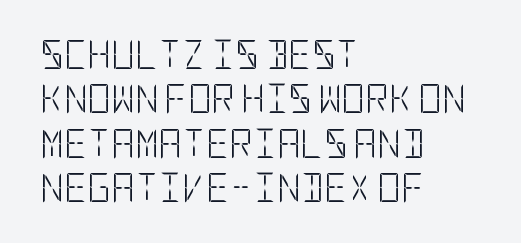
Q: Is the text bold? A: No.
Q: Is the text italic (slanted)? A: No, it is upright.
Q: Is the typeface a serif or a sans-serif typeface? A: Sans-serif.
Q: Is the text underlined? A: No.
Q: How is the paragraph aligned? A: Left-aligned.
Q: Is the spacing between letters normal or unusually wide? A: Normal.
Q: Is the spacing between lines tight, normal or loose? A: Normal.
Q: Width (condensed, normal, or wide)? A: Condensed.
Q: Stroke contrast? A: Low.
Q: x-height? A: Large.
